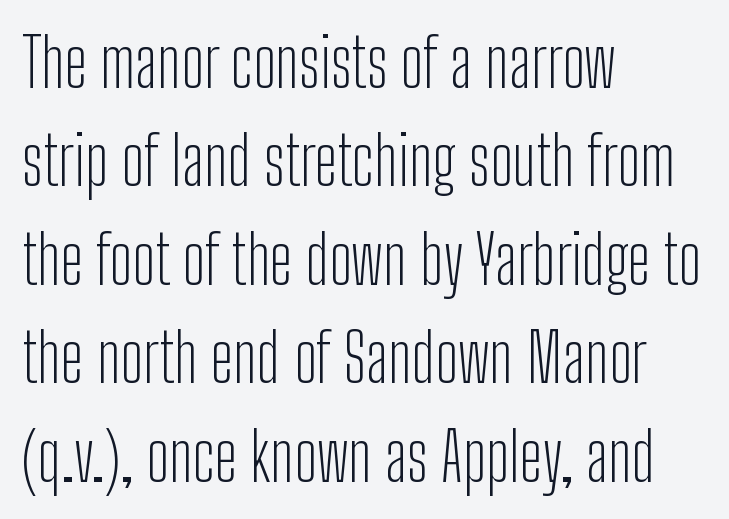
The strokes are not fattened; the text isn't bold. Is this a sans? Yes — the strokes have no serifs. Leading: standard. Any mark beneath the type? The region is blank. How are the letters spaced? Ordinarily, with no added tracking.
